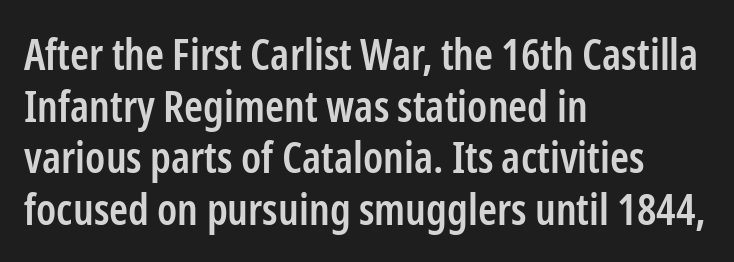
Q: Is the text bold? A: Semi-bold.
Q: Is the text italic (slanted)? A: No, it is upright.
Q: Is the typeface a serif or a sans-serif typeface? A: Sans-serif.
Q: Is the text underlined? A: No.
Q: How is the paragraph aligned? A: Left-aligned.
Q: Is the spacing between letters normal or unusually wide? A: Normal.
Q: Width (condensed, normal, or wide)? A: Condensed.
Q: Stroke contrast? A: Low.
Q: x-height? A: Medium.
Q: Monospaced? A: No.
